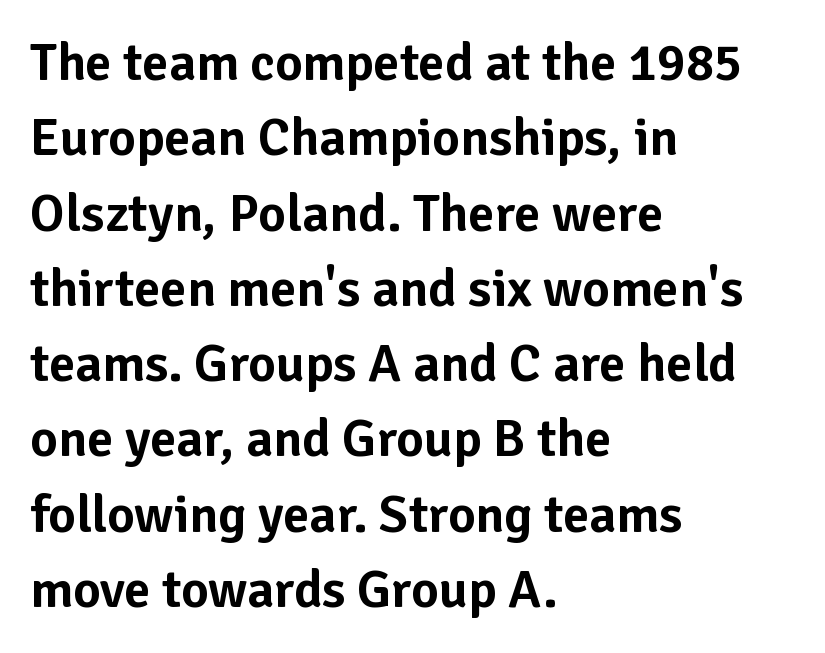
{"serif": "no", "italic": "no", "width": "normal", "stroke_contrast": "low", "x_height": "medium", "monospaced": "no", "underline": "no", "align": "left", "line_spacing": "normal", "line_spacing_ratio": 1.42, "letter_spacing": "normal", "letter_spacing_em": 0.0, "glyph_px": 53}
